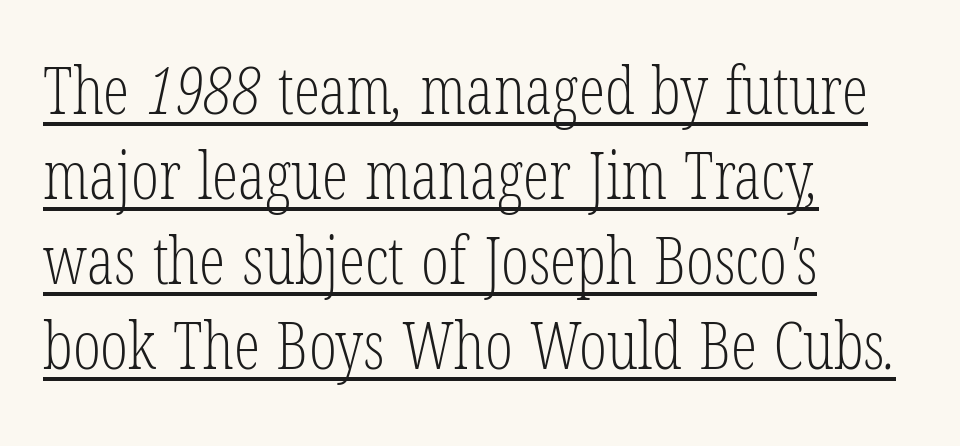
{"serif": "yes", "bold": "no", "weight": "light", "width": "condensed", "stroke_contrast": "low", "x_height": "medium", "monospaced": "no", "underline": "yes", "align": "left", "line_spacing": "normal", "line_spacing_ratio": 1.29, "letter_spacing": "normal", "letter_spacing_em": 0.0, "glyph_px": 66}
